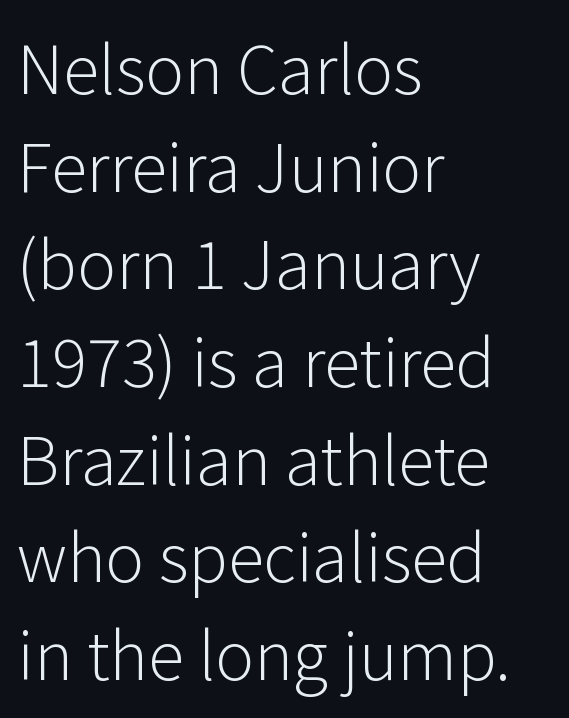
Q: Is the text bold? A: No.
Q: Is the text italic (slanted)? A: No, it is upright.
Q: Is the typeface a serif or a sans-serif typeface? A: Sans-serif.
Q: Is the text underlined? A: No.
Q: How is the paragraph aligned? A: Left-aligned.
Q: Is the spacing between letters normal or unusually wide? A: Normal.
Q: Is the spacing between lines tight, normal or loose? A: Normal.
Q: Width (condensed, normal, or wide)? A: Normal.
Q: Stroke contrast? A: Low.
Q: x-height? A: Medium.
Q: Monospaced? A: No.
